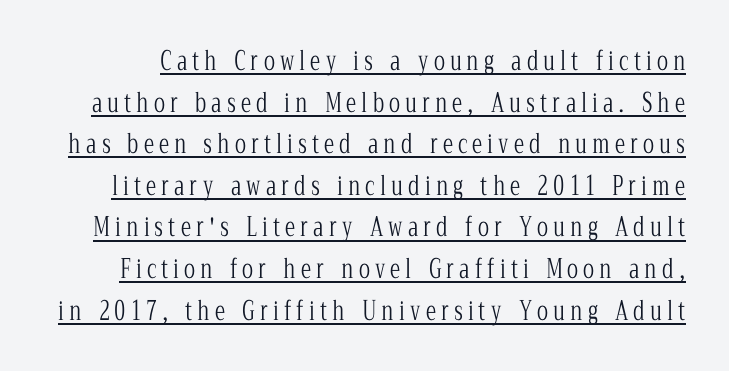
The image shows 26 px text type, upright; set normal line spacing (1.6x), unusually wide letter spacing (+0.2 em), underlined.
